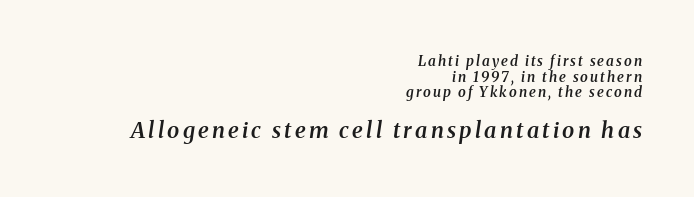
You get the small type first, then a jump to larger type. Descender tails drop into unmarked territory. Stems and bowls a touch heavier than normal — semibold. Visually the block forms a straight wall on the right and a jagged coastline on the left. The passage shown leans; its letterforms are oblique.
